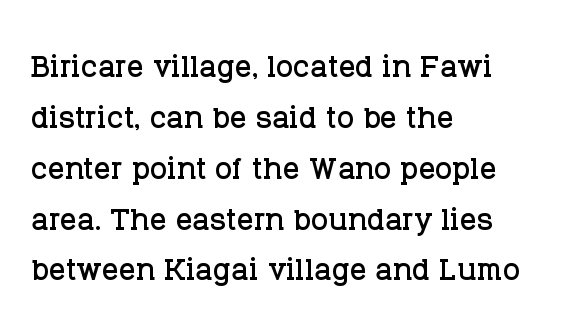
The image shows 41 px serif type, upright; set left-aligned, line spacing 1.24x, normal letter spacing, not underlined; low stroke contrast and a large x-height.
